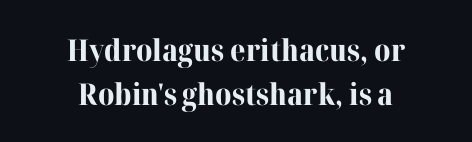
{"serif": "yes", "italic": "no", "bold": "yes", "weight": "bold", "width": "normal", "stroke_contrast": "high", "x_height": "medium", "monospaced": "no", "underline": "no", "align": "center", "line_spacing": "normal", "line_spacing_ratio": 1.46, "letter_spacing": "normal", "letter_spacing_em": 0.0, "glyph_px": 30}
